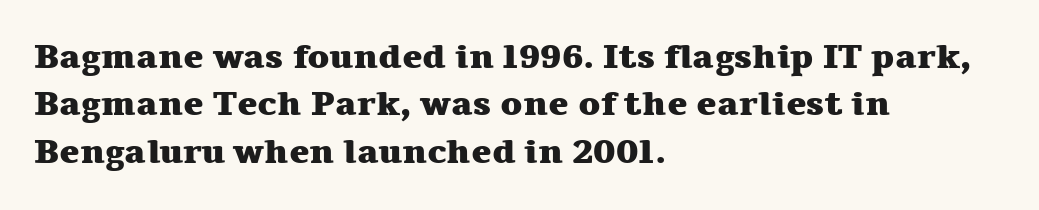
Observe the ordinary spacing: letters are neighbours, not strangers. Typeset ragged right — the left edge is the straight one. This sample has the flowing, uneven cadence of proportional lettering. A roman cut, with each character standing at attention. Does the weight exceed regular? Yes, all the way to bold.
